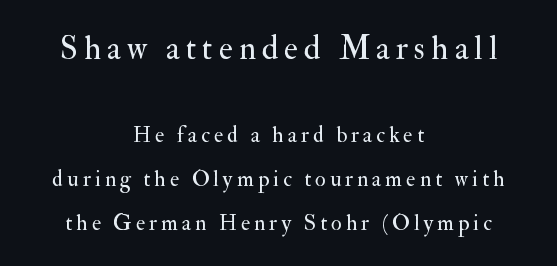
{"serif": "yes", "italic": "no", "bold": "no", "weight": "regular", "width": "normal", "stroke_contrast": "medium", "x_height": "small", "monospaced": "no", "underline": "no", "align": "center", "line_spacing": "loose", "line_spacing_ratio": 2.01, "larger_block": "first", "size_ratio": 1.5, "glyph_px": 33}
